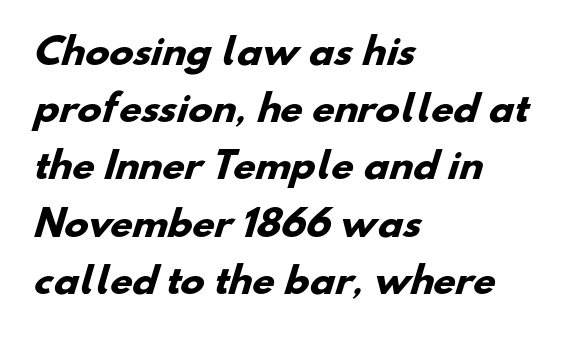
Check the space under the baseline: it is left empty. No extra tracking has been applied to these lines. Serifs: no, the terminals of the letterforms are clean. Caption: multi-line text, flush left, ragged right. Does the weight exceed regular? Yes, all the way to bold.
